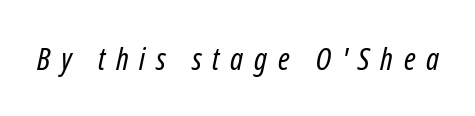
The image shows 31 px regular-weight, condensed type, italic (leaning right); set unusually wide letter spacing (+0.34 em), not underlined; low stroke contrast and a medium x-height.
